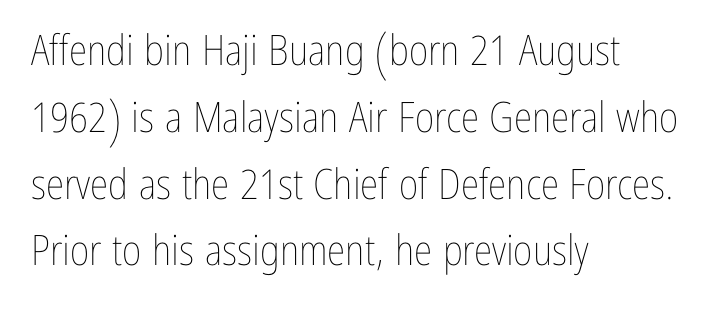
Q: Is the text bold? A: No.
Q: Is the text italic (slanted)? A: No, it is upright.
Q: Is the text underlined? A: No.
Q: How is the paragraph aligned? A: Left-aligned.
Q: Is the spacing between letters normal or unusually wide? A: Normal.
Q: Is the spacing between lines tight, normal or loose? A: Normal.
Q: Width (condensed, normal, or wide)? A: Condensed.
Q: Stroke contrast? A: Low.
Q: x-height? A: Medium.
Q: Monospaced? A: No.
